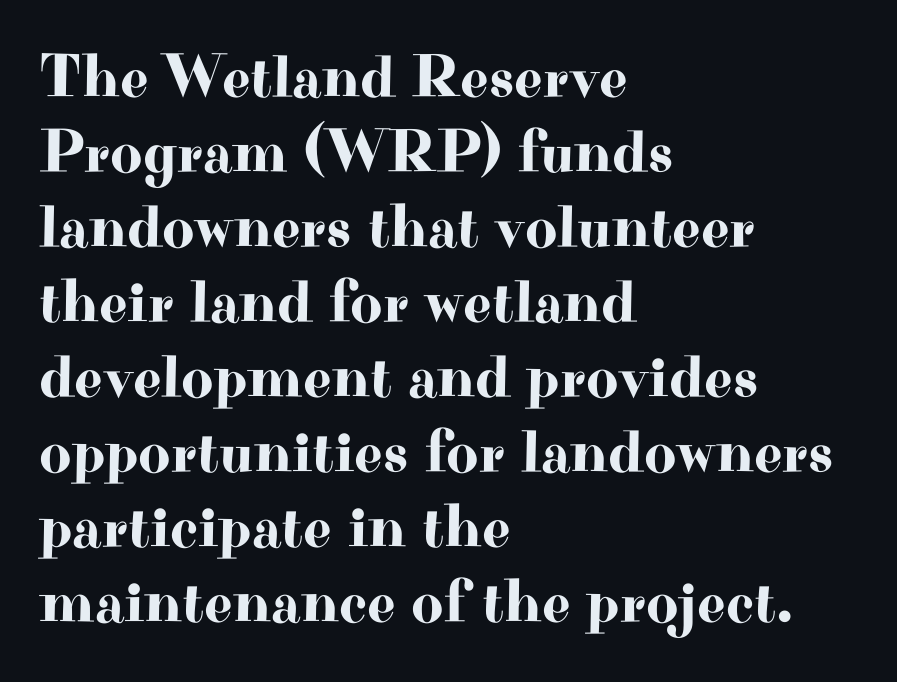
Q: Is the text italic (slanted)? A: No, it is upright.
Q: Is the typeface a serif or a sans-serif typeface? A: Serif.
Q: Is the text underlined? A: No.
Q: How is the paragraph aligned? A: Left-aligned.
Q: Is the spacing between letters normal or unusually wide? A: Normal.
Q: Width (condensed, normal, or wide)? A: Wide.
Q: Stroke contrast? A: High.
Q: x-height? A: Small.
Q: Monospaced? A: No.
